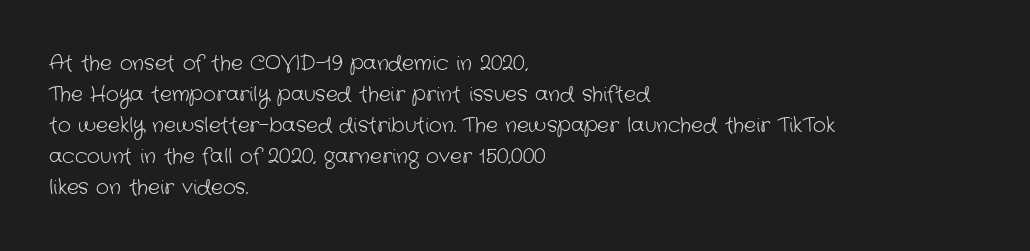
Lines of text with bare space underneath. The vertical gap from one line to the next is medium. Horizontal alignment here is leftward, the default for most running prose. Students, note that the glyphs here touch the page at normal intervals. This reads as an unemphasized weight, regular at the heaviest.
